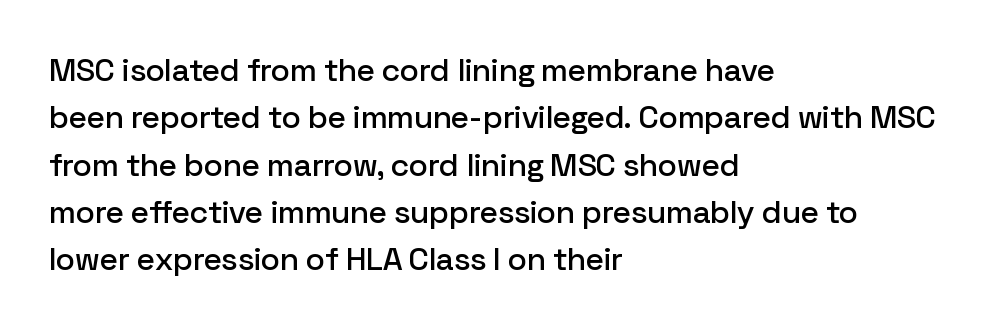
Horizontal alignment here is leftward, the default for most running prose. You could not count columns in this text — the font is proportionally spaced. Descender tails drop into unmarked territory. The letterforms sit shoulder to shoulder at normal distance.
